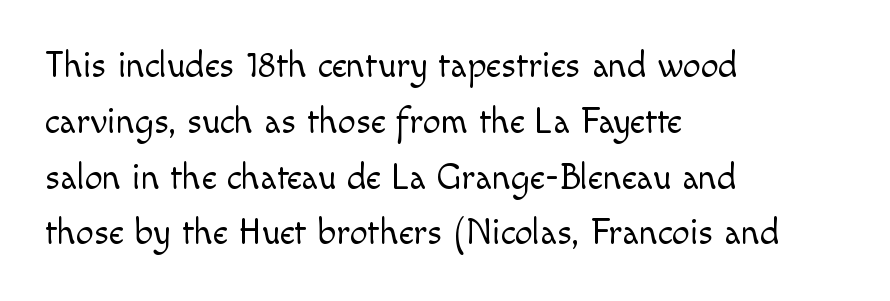
The image shows 36 px light sans-serif type, upright; set left-aligned, normal line spacing (1.55x), normal letter spacing, not underlined; a small x-height.
